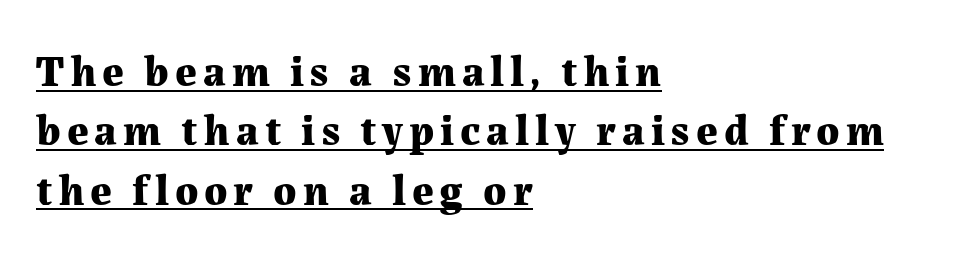
Q: Is the text bold? A: Yes.
Q: Is the text italic (slanted)? A: No, it is upright.
Q: Is the typeface a serif or a sans-serif typeface? A: Serif.
Q: Is the text underlined? A: Yes.
Q: How is the paragraph aligned? A: Left-aligned.
Q: Is the spacing between lines tight, normal or loose? A: Normal.
Q: Width (condensed, normal, or wide)? A: Normal.
Q: Stroke contrast? A: Medium.
Q: x-height? A: Medium.
Q: Monospaced? A: No.
